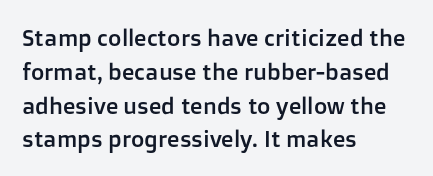
Left-aligned paragraph, ragged on the right. Compared with typical body copy, the letter spacing here is the same. A roman cut, with each character standing at attention. Baseline-to-baseline distance is the conventional proportion of letter height. The string is rendered with underlining switched off.
